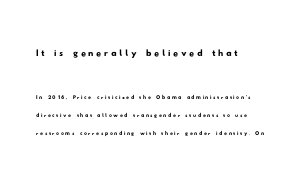
The rendering shrinks the type as you move from the upper chunk to the lower. Normally led — the rows are evenly, conventionally spaced. The ragged edge is on the right, which tells us the setting is flush left. Underline: absent.
